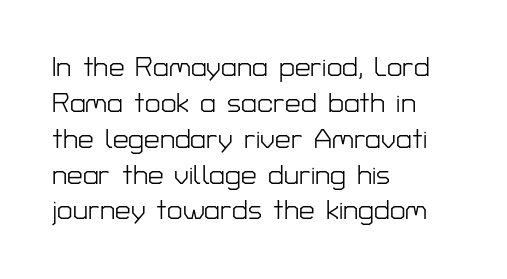
A sans-serif font was chosen for this passage. Underline: absent. Think of a printed novel: that variable character pitch is what you see here. The typography opts for an upright posture over an oblique one. One glance says typical: line gaps are just what's usual. The typeface has the unassuming heft of standard copy or less.
